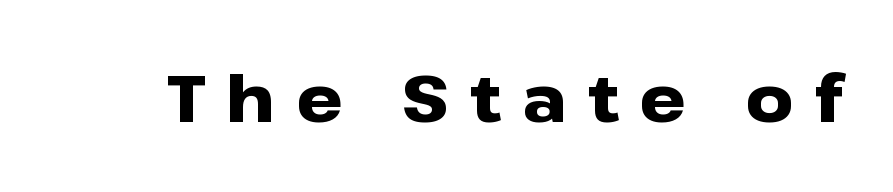
{"serif": "no", "italic": "no", "bold": "yes", "weight": "heavy", "width": "wide", "stroke_contrast": "low", "x_height": "medium", "monospaced": "no", "underline": "no", "letter_spacing": "wide", "letter_spacing_em": 0.32, "glyph_px": 66}
